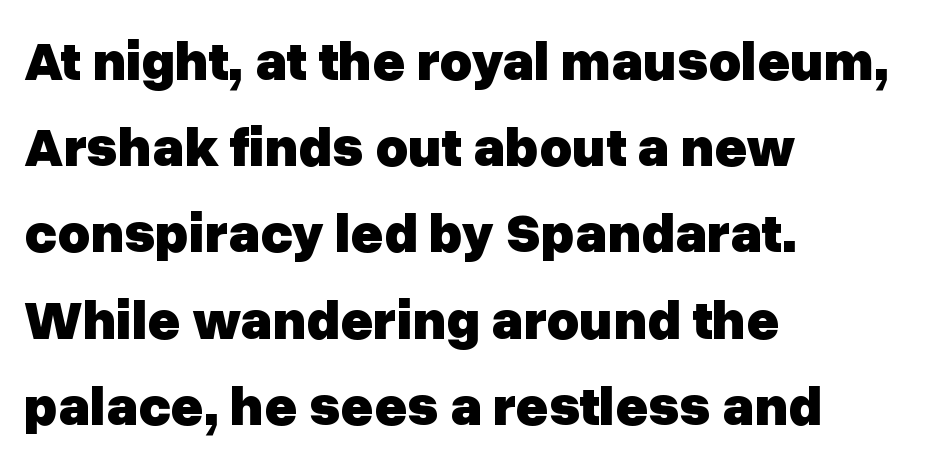
Designer's note — italics off, roman on. The letters advance in unequal steps, a hallmark of proportional type. Here the glyphs are tracked normally, forming tight word shapes. Caption: bold face, heavy strokes.
